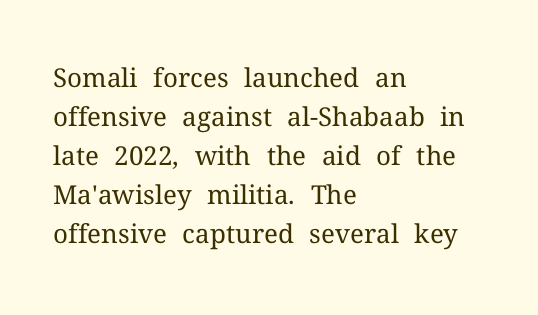
The image shows 26 px text type, upright; set left-aligned, normal line spacing (1.5x), normal letter spacing, not underlined.
